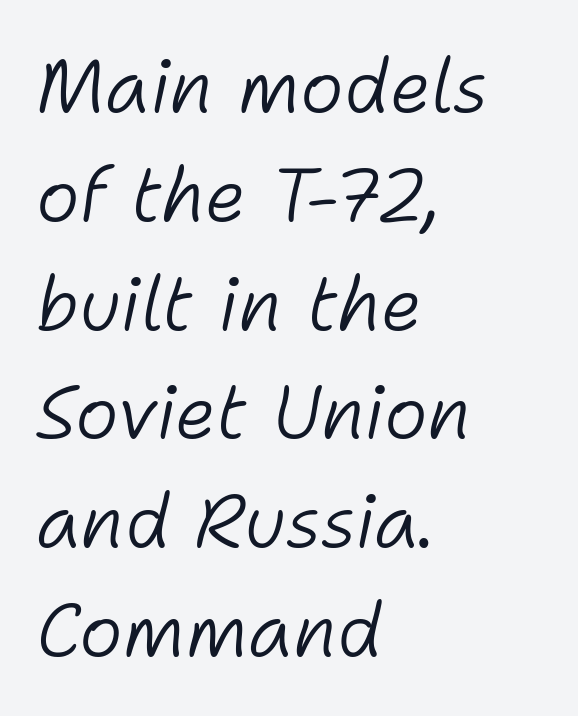
{"italic": "yes", "lean": "right", "slant_degrees": 11, "bold": "no", "weight": "light", "width": "normal", "stroke_contrast": "low", "x_height": "medium", "monospaced": "no", "underline": "no", "align": "left", "line_spacing": "normal", "line_spacing_ratio": 1.47, "letter_spacing": "normal", "letter_spacing_em": 0.0, "glyph_px": 74}
